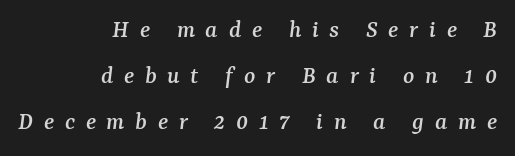
The image shows 26 px text type, italic (leaning right); set right-aligned, line spacing 1.77x, unusually wide letter spacing (+0.41 em), not underlined.
